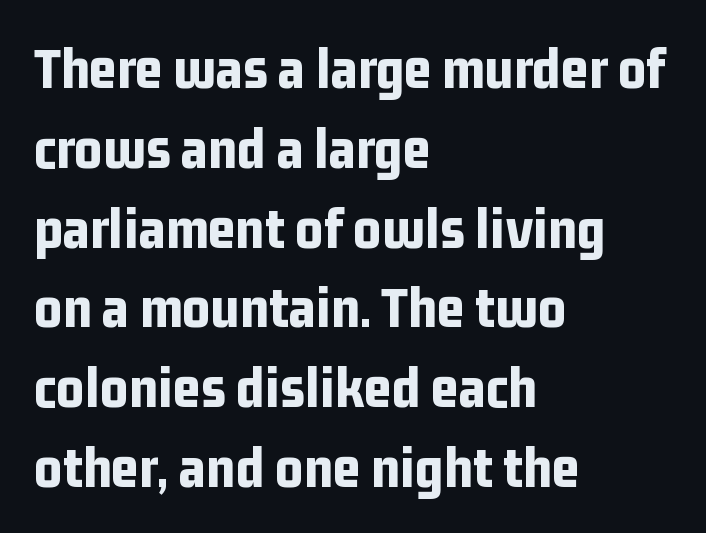
Q: Is the text bold? A: Yes.
Q: Is the text italic (slanted)? A: No, it is upright.
Q: Is the typeface a serif or a sans-serif typeface? A: Sans-serif.
Q: Is the text underlined? A: No.
Q: How is the paragraph aligned? A: Left-aligned.
Q: Is the spacing between letters normal or unusually wide? A: Normal.
Q: Is the spacing between lines tight, normal or loose? A: Normal.
Q: Width (condensed, normal, or wide)? A: Condensed.
Q: Stroke contrast? A: Low.
Q: x-height? A: Medium.
Q: Monospaced? A: No.
